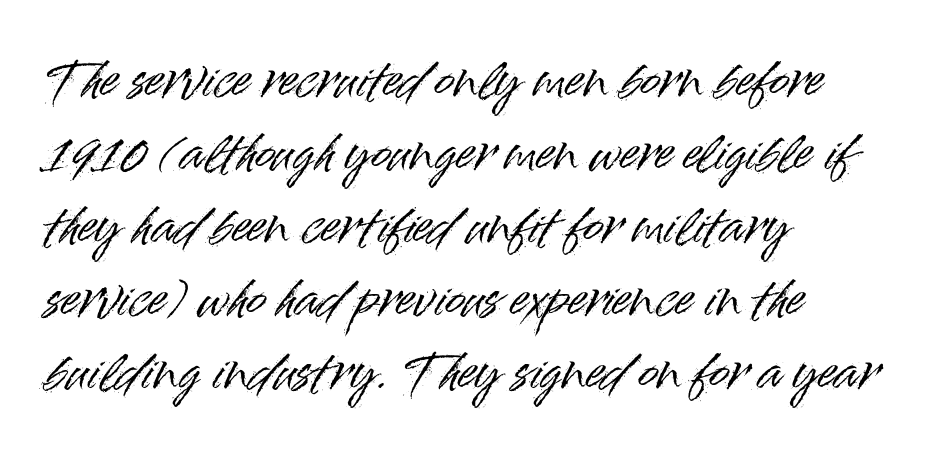
Q: Is the text italic (slanted)? A: Yes.
Q: Is the typeface a serif or a sans-serif typeface? A: Sans-serif.
Q: Is the text underlined? A: No.
Q: How is the paragraph aligned? A: Left-aligned.
Q: Is the spacing between letters normal or unusually wide? A: Normal.
Q: Is the spacing between lines tight, normal or loose? A: Normal.
Q: Width (condensed, normal, or wide)? A: Normal.
Q: Stroke contrast? A: High.
Q: x-height? A: Small.
Q: Monospaced? A: No.
